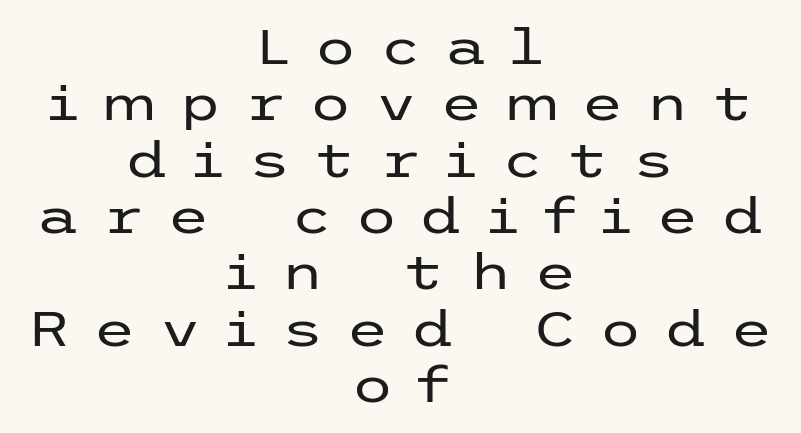
Q: Is the text bold? A: No.
Q: Is the text italic (slanted)? A: No, it is upright.
Q: Is the typeface a serif or a sans-serif typeface? A: Sans-serif.
Q: Is the text underlined? A: No.
Q: How is the paragraph aligned? A: Centered.
Q: Is the spacing between letters normal or unusually wide? A: Unusually wide.
Q: Is the spacing between lines tight, normal or loose? A: Tight.
Q: Width (condensed, normal, or wide)? A: Wide.
Q: Stroke contrast? A: Low.
Q: x-height? A: Medium.
